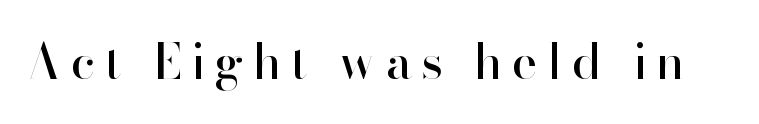
{"serif": "no", "italic": "no", "width": "normal", "stroke_contrast": "high", "x_height": "small", "monospaced": "no", "underline": "no", "letter_spacing": "wide", "letter_spacing_em": 0.2, "glyph_px": 48}
